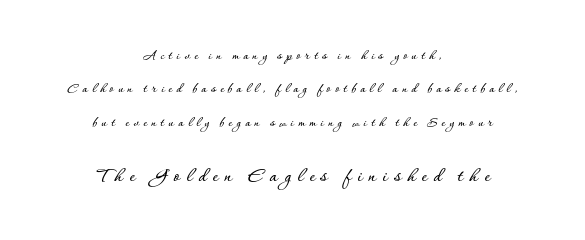
Is the letter spacing exaggerated? Yes — the characters are pushed far apart. The paragraph has two soft edges and a firm central axis. This layout puts the modest block above and the oversized block below. A typesetter would call this leading open, well beyond the default.
